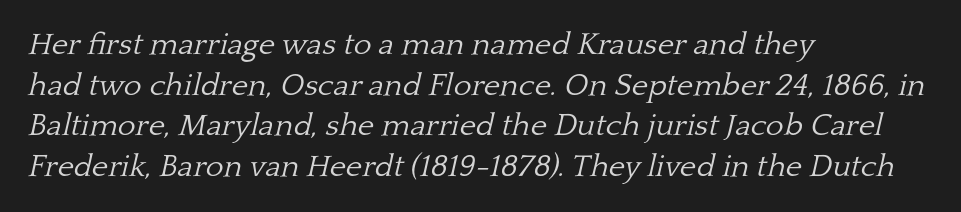
{"serif": "yes", "italic": "yes", "lean": "right", "slant_degrees": 13, "bold": "no", "weight": "light", "width": "normal", "stroke_contrast": "low", "x_height": "medium", "monospaced": "no", "underline": "no", "align": "left", "line_spacing": "normal", "line_spacing_ratio": 1.31, "letter_spacing": "normal", "letter_spacing_em": 0.0, "glyph_px": 31}
